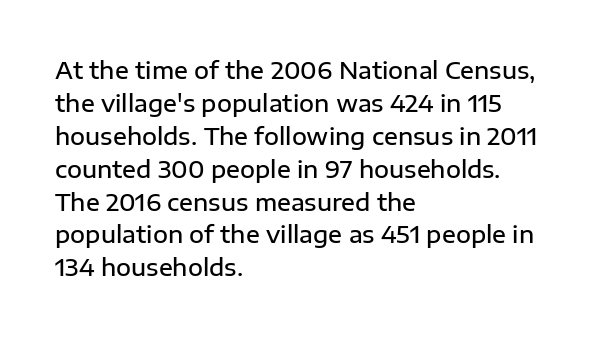
The space beneath each line is pristine and unruled. This rendering leaves character spacing at its baseline value. Designer's note — italics off, roman on. Leftover space on each line is placed entirely after the last word.
